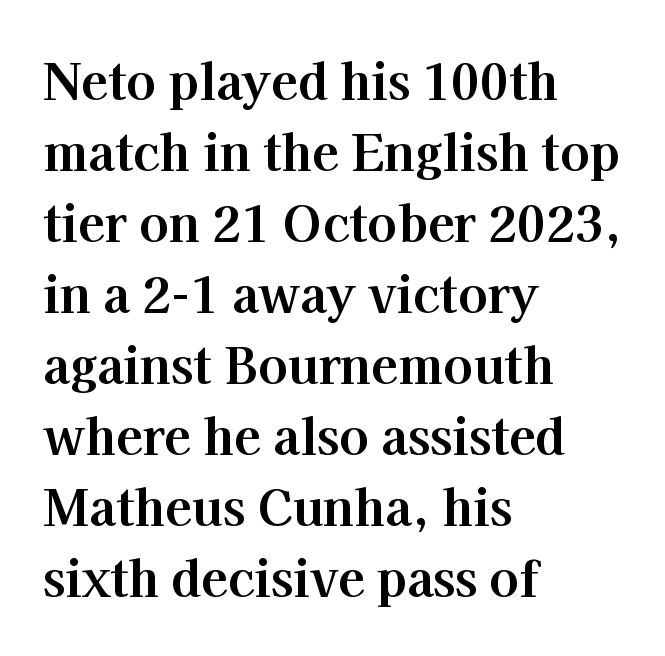
The image shows 49 px bold serif type, upright; set left-aligned, normal line spacing (1.45x), normal letter spacing, not underlined; high stroke contrast and a medium x-height.
